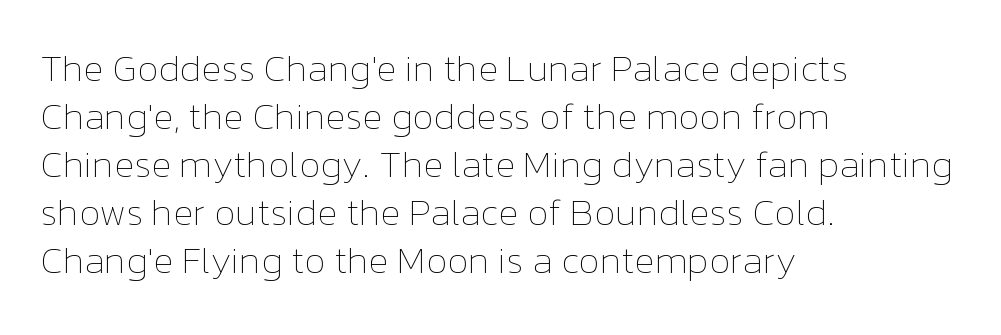
{"italic": "no", "bold": "no", "weight": "thin", "width": "normal", "stroke_contrast": "low", "x_height": "medium", "monospaced": "no", "underline": "no", "align": "left", "line_spacing": "normal", "line_spacing_ratio": 1.3, "letter_spacing": "normal", "letter_spacing_em": 0.0, "glyph_px": 37}
